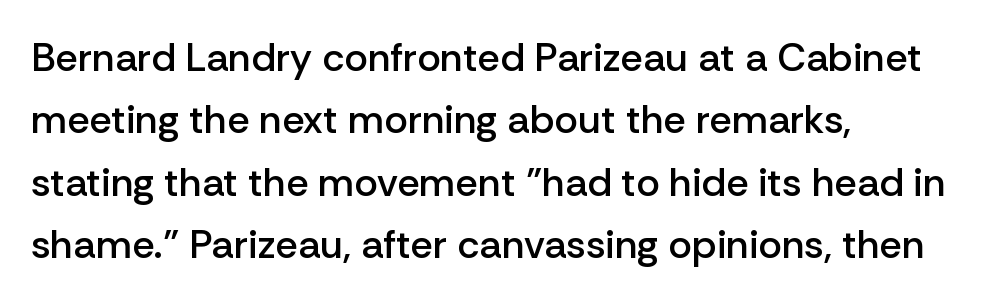
{"serif": "no", "italic": "no", "bold": "semi", "weight": "semibold", "width": "normal", "stroke_contrast": "low", "x_height": "medium", "monospaced": "no", "underline": "no", "align": "left", "line_spacing": "normal", "line_spacing_ratio": 1.56, "letter_spacing": "normal", "letter_spacing_em": 0.0, "glyph_px": 40}
